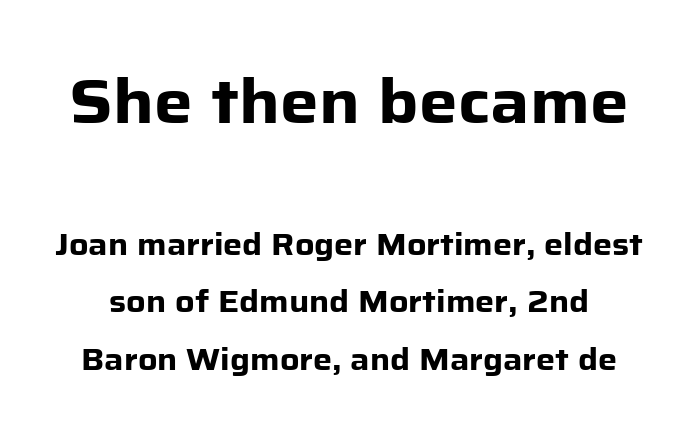
Serif or sans? Sans — the stroke terminals are bare. If you measured baseline to baseline, you'd find a long distance. Default kerning and tracking; the words read as compact shapes. The passage shown is emphatically bold. Anything drawn beneath the words? Only blank space. You get the large type first, then a drop to smaller type.
